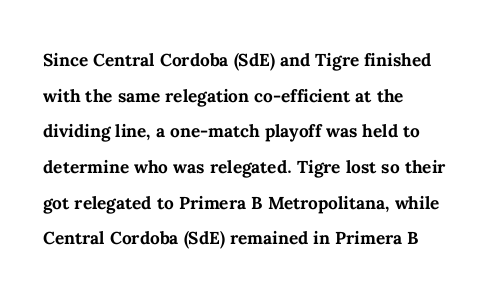
{"italic": "no", "bold": "yes", "underline": "no", "align": "left", "line_spacing": "normal", "line_spacing_ratio": 1.55, "letter_spacing": "normal", "letter_spacing_em": 0.0, "glyph_px": 23}
